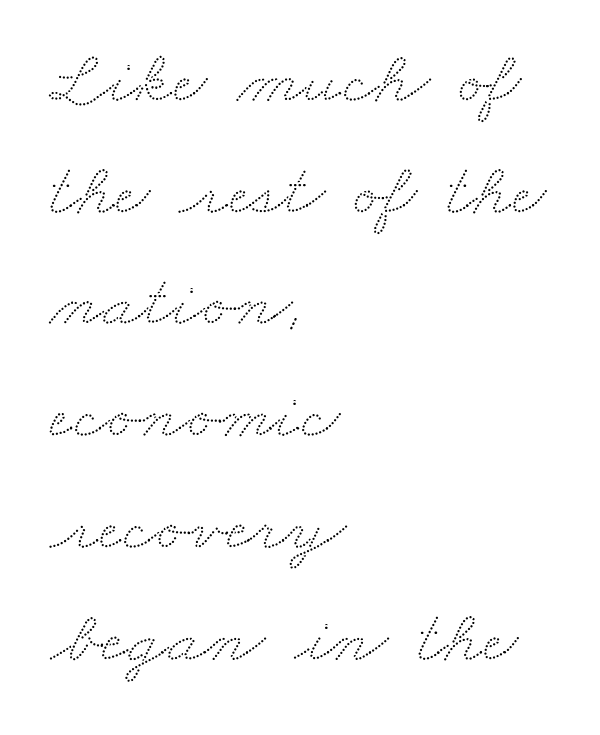
The glyphs are unaccompanied by any horizontal stroke below them. Tracking value appears to be zero — textbook default spacing. Which margin do the lines hug? The left one — the right edge is uneven. The rendering uses a moderate line-height, typical for paragraphs.
